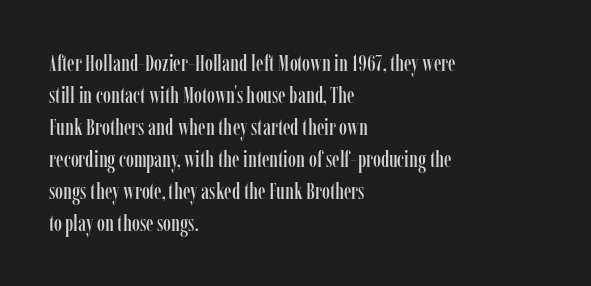
These lines are set flush left with a ragged right edge. Nope, not italic — everything's standing straight. Observe the ordinary spacing: letters are neighbours, not strangers. Vertically, the passage feels balanced, rows spaced as you'd expect. Has an underline been added? It has not.
